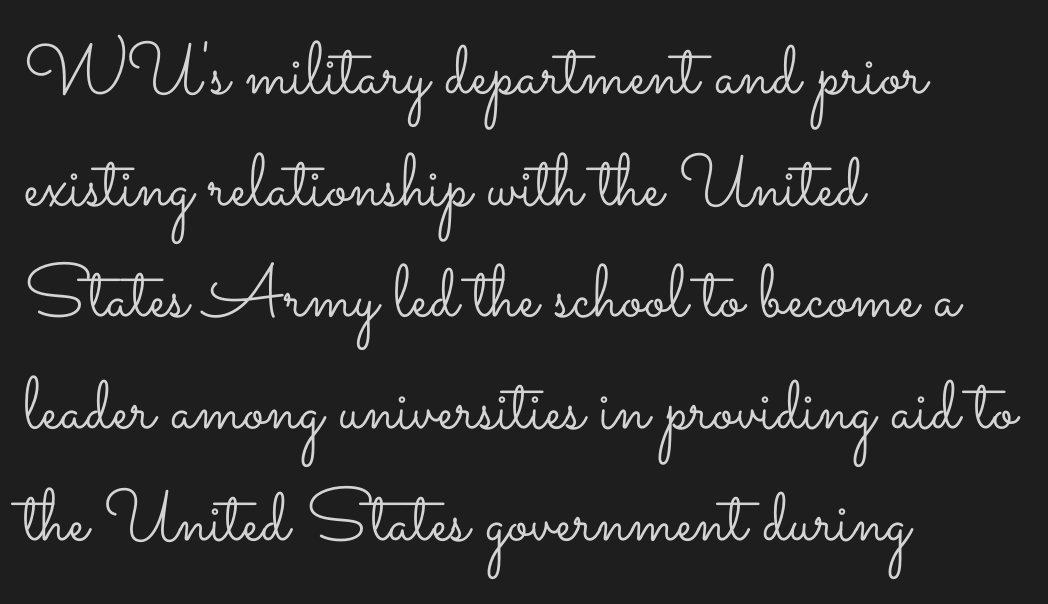
Q: Is the text bold? A: No.
Q: Is the text italic (slanted)? A: Yes.
Q: Is the text underlined? A: No.
Q: How is the paragraph aligned? A: Left-aligned.
Q: Is the spacing between letters normal or unusually wide? A: Normal.
Q: Is the spacing between lines tight, normal or loose? A: Normal.
Q: Width (condensed, normal, or wide)? A: Wide.
Q: Stroke contrast? A: Low.
Q: x-height? A: Small.
Q: Monospaced? A: No.
